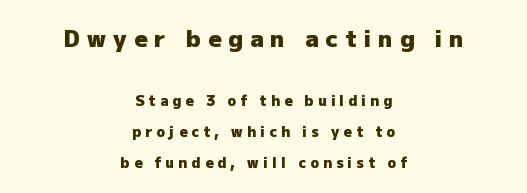
{"italic": "no", "bold": "yes", "underline": "no", "align": "center", "line_spacing": "loose", "line_spacing_ratio": 2.2, "letter_spacing": "wide", "letter_spacing_em": 0.31, "larger_block": "first", "size_ratio": 1.64, "glyph_px": 23}
